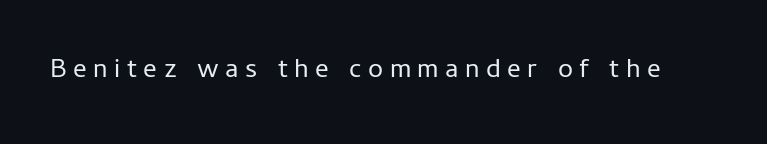
{"italic": "no", "bold": "no", "underline": "no", "letter_spacing": "wide", "letter_spacing_em": 0.24, "glyph_px": 27}
